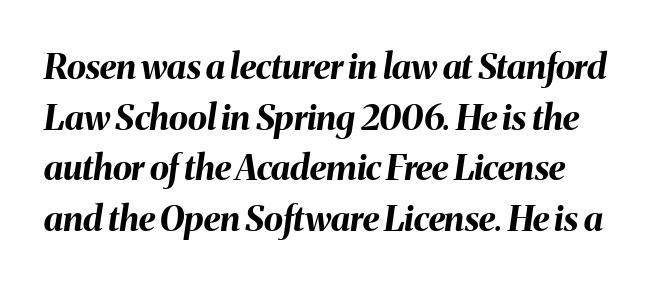
The image shows 35 px bold type, italic (leaning right); set normal line spacing (1.45x), normal letter spacing, not underlined; medium stroke contrast and a medium x-height.
